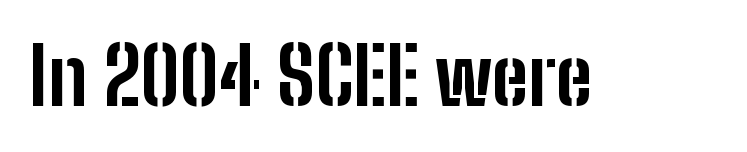
The image shows 78 px bold, condensed sans-serif type, upright; set normal letter spacing, not underlined; low stroke contrast and a medium x-height.
